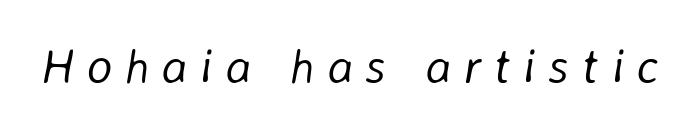
{"italic": "yes", "lean": "right", "slant_degrees": 8, "bold": "no", "weight": "light", "width": "normal", "stroke_contrast": "low", "x_height": "medium", "monospaced": "no", "underline": "no", "letter_spacing": "wide", "letter_spacing_em": 0.25, "glyph_px": 49}
